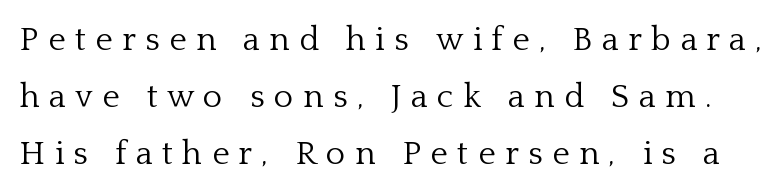
The image shows 33 px light serif type, upright; set line spacing 1.72x, unusually wide letter spacing (+0.29 em), not underlined; low stroke contrast and a medium x-height.
